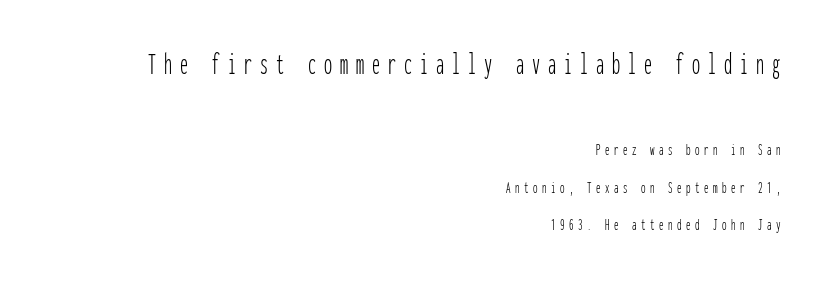
The image shows 32 px thin, condensed sans-serif type, upright, monospaced; set right-aligned, loose line spacing (2.1x), unusually wide letter spacing (+0.25 em), not underlined; the first (top) block is 1.78x larger; low stroke contrast and a medium x-height.
